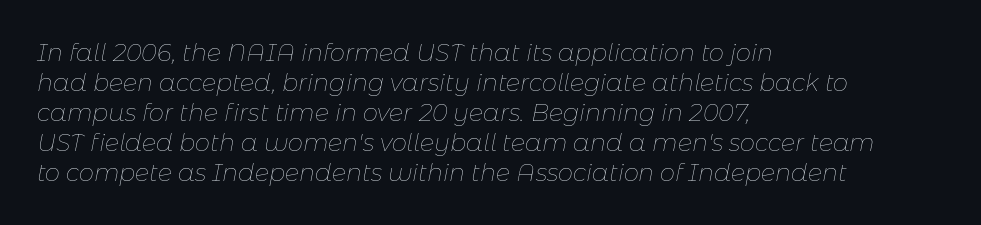
Q: Is the text bold? A: No.
Q: Is the text italic (slanted)? A: Yes, it leans right by about 11 degrees.
Q: Is the text underlined? A: No.
Q: How is the paragraph aligned? A: Left-aligned.
Q: Is the spacing between letters normal or unusually wide? A: Normal.
Q: Is the spacing between lines tight, normal or loose? A: Normal.
